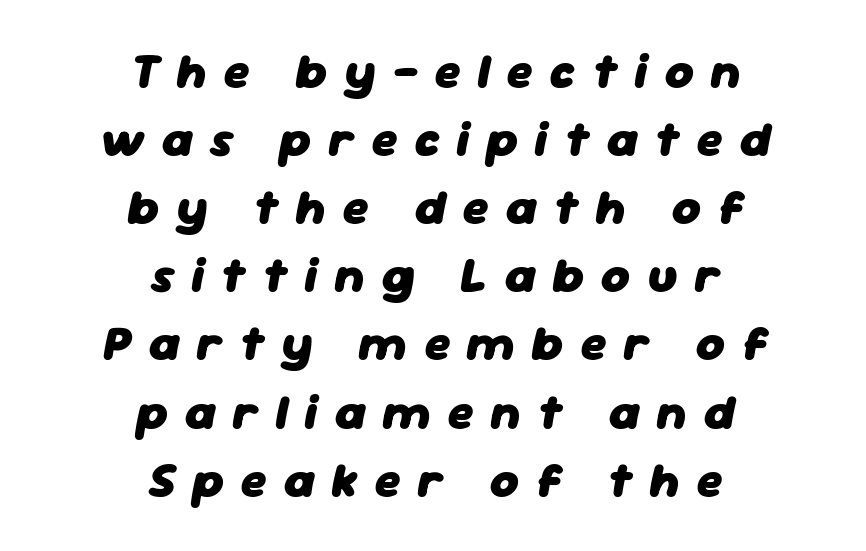
Notice how descenders clear the ascenders below comfortably — that's standard leading. Quick note: italic. Characters follow at a spacing far wider than the type designer built in. The typesetter chose a symmetrical, centered arrangement here. Typesetter's note: full bold, strokes at maximum text heaviness.
